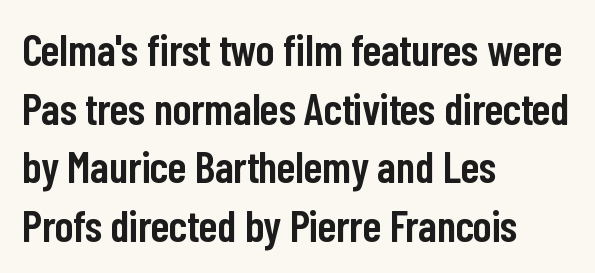
{"serif": "no", "italic": "no", "bold": "semi", "weight": "semibold", "width": "condensed", "stroke_contrast": "low", "x_height": "medium", "monospaced": "no", "underline": "no", "align": "left", "line_spacing": "normal", "line_spacing_ratio": 1.33, "letter_spacing": "normal", "letter_spacing_em": 0.0, "glyph_px": 44}
